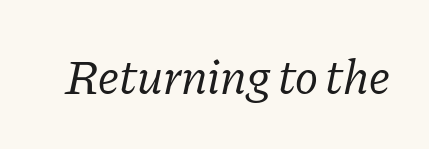
{"serif": "yes", "italic": "yes", "lean": "right", "slant_degrees": 11, "bold": "no", "weight": "regular", "width": "normal", "stroke_contrast": "low", "x_height": "medium", "monospaced": "no", "underline": "no", "letter_spacing": "normal", "letter_spacing_em": 0.0, "glyph_px": 49}
